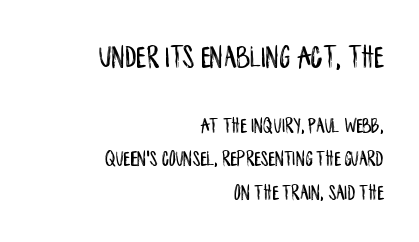
{"serif": "no", "italic": "no", "width": "condensed", "stroke_contrast": "low", "x_height": "large", "monospaced": "no", "underline": "no", "align": "right", "line_spacing": "normal", "line_spacing_ratio": 1.51, "letter_spacing": "normal", "letter_spacing_em": 0.0, "larger_block": "first", "size_ratio": 1.5, "glyph_px": 33}
